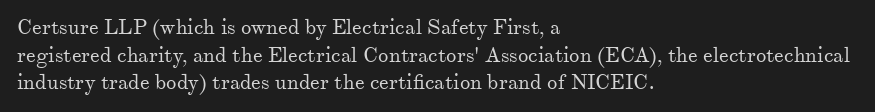
Teacher's note: observe the even left margin — that is flush-left alignment. The line texture is even and compact thanks to regular tracking. The lettering stays uniformly vertical, giving the passage a roman look. The baseline area is clear.
